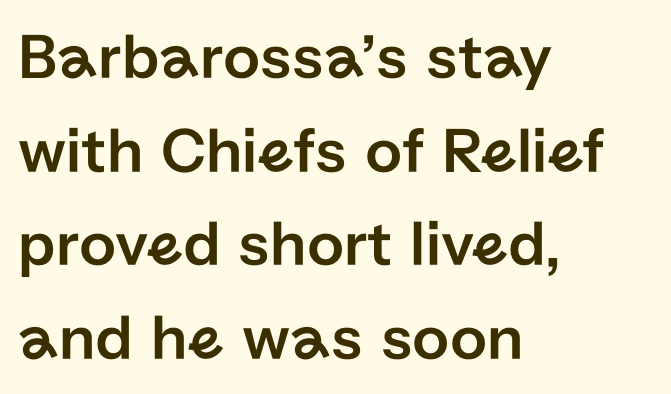
This sample has the flowing, uneven cadence of proportional lettering. Does the copy run flush right? No — it runs flush left. The zone under the glyphs is completely vacant. Every character sits straight up, as roman type does.
